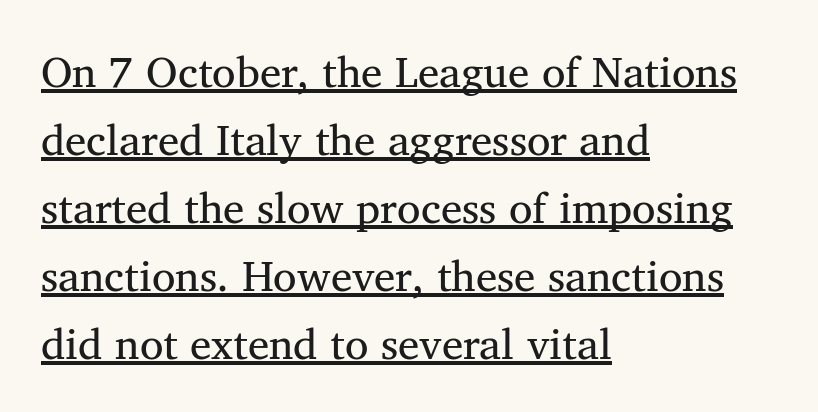
The image shows 43 px regular-weight serif type, upright; set left-aligned, normal line spacing (1.58x), normal letter spacing, underlined; medium stroke contrast and a medium x-height.
